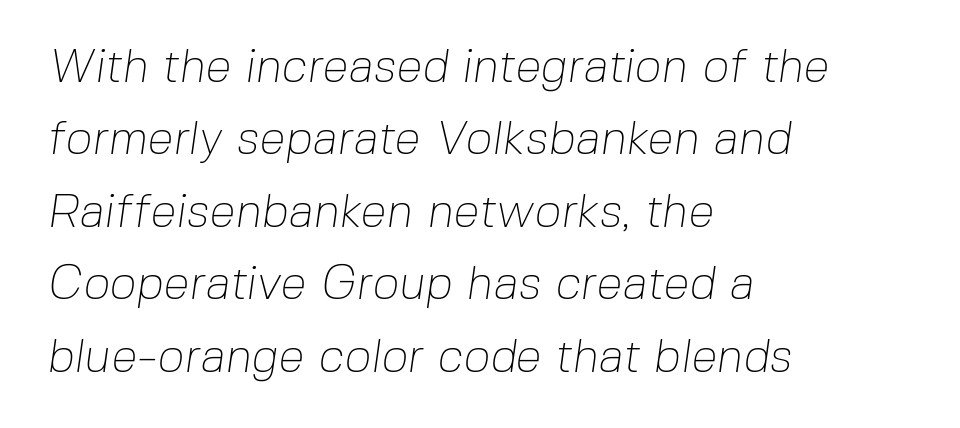
Spacing verdict: proportional, widths tailored to each character. How are the letters spaced? Ordinarily, with no added tracking. Interline gaps are of average width in this sample. Rule under the text: the space is simply empty. The weight tops out at a normal text grade. Short and long lines alike share a common starting point at left.
